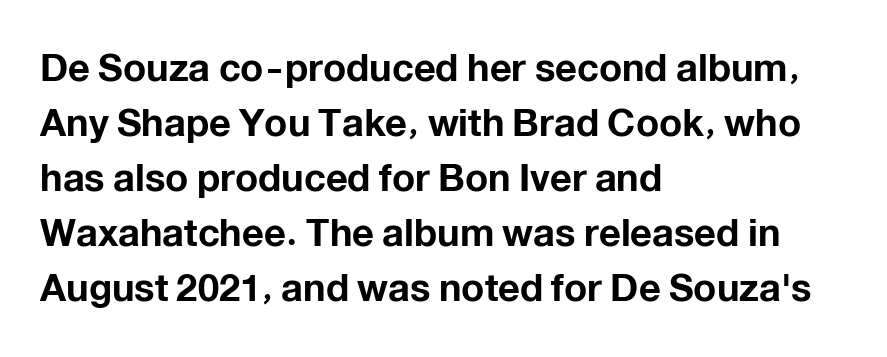
The image shows 38 px bold sans-serif type, upright; set left-aligned, normal line spacing (1.45x), normal letter spacing, not underlined; low stroke contrast and a medium x-height.
